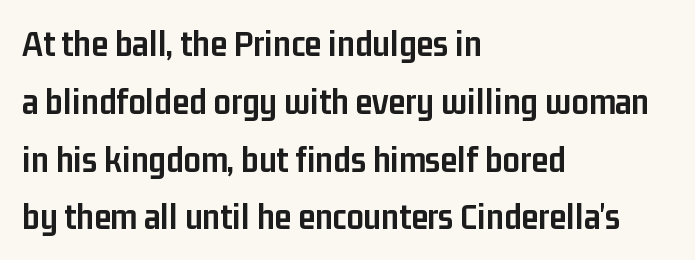
{"serif": "no", "italic": "no", "bold": "yes", "weight": "semibold", "width": "condensed", "stroke_contrast": "low", "x_height": "medium", "monospaced": "no", "underline": "no", "align": "left", "line_spacing": "normal", "line_spacing_ratio": 1.52, "letter_spacing": "normal", "letter_spacing_em": 0.0, "glyph_px": 38}
